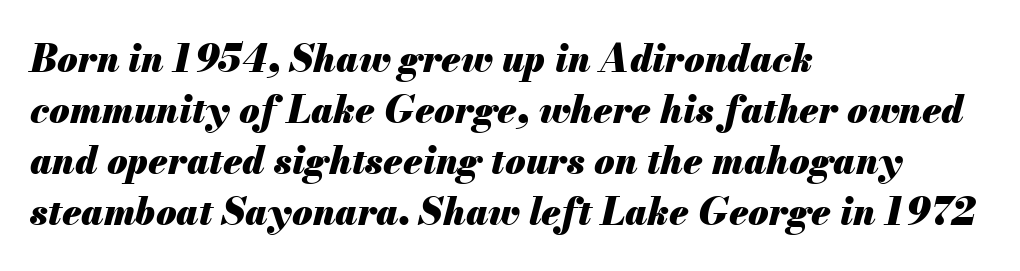
Q: Is the text bold? A: Yes.
Q: Is the text italic (slanted)? A: Yes, it leans right by about 13 degrees.
Q: Is the text underlined? A: No.
Q: How is the paragraph aligned? A: Left-aligned.
Q: Is the spacing between letters normal or unusually wide? A: Normal.
Q: Is the spacing between lines tight, normal or loose? A: Normal.
Q: Width (condensed, normal, or wide)? A: Normal.
Q: Stroke contrast? A: Medium.
Q: x-height? A: Small.
Q: Monospaced? A: No.
